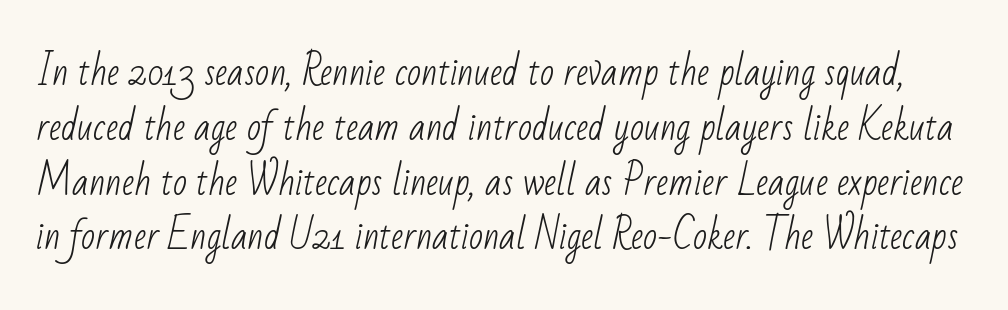
The line texture is even and compact thanks to regular tracking. The typesetting does not lean heavy: it is not bold. The leading is moderate, giving the passage an even texture. The baseline area is clear. The designer went with a sans here, leaving each stem footless. Spacing verdict: proportional, widths tailored to each character.
